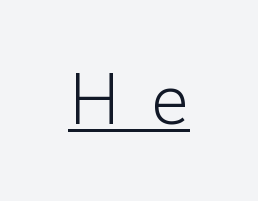
What decoration does the sample have? An underline. Unbolded letterforms with no extra heft. Notice how the stems are strictly vertical — no italics here. You could not count columns in this text — the font is proportionally spaced. Stroke terminals: plain, sans-serif.
